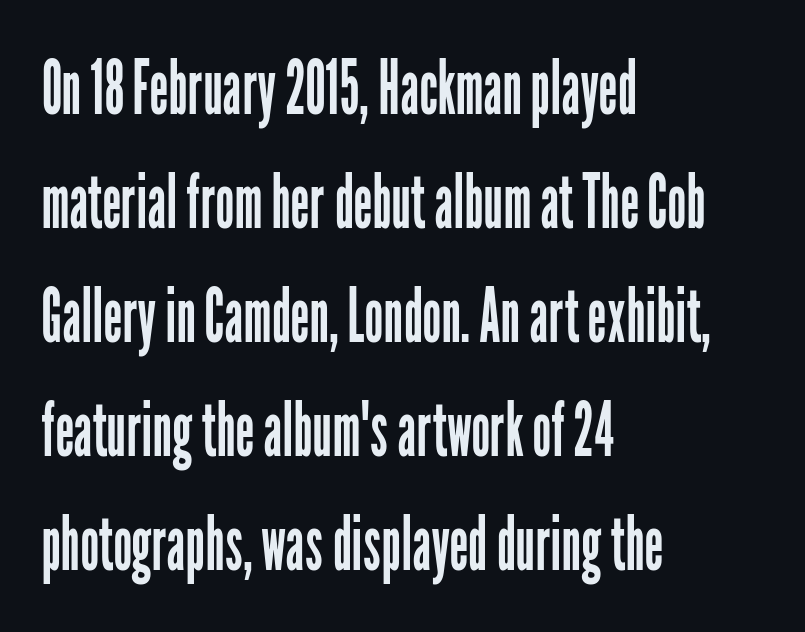
Q: Is the text bold? A: No.
Q: Is the text italic (slanted)? A: No, it is upright.
Q: Is the typeface a serif or a sans-serif typeface? A: Sans-serif.
Q: Is the text underlined? A: No.
Q: How is the paragraph aligned? A: Left-aligned.
Q: Is the spacing between letters normal or unusually wide? A: Normal.
Q: Is the spacing between lines tight, normal or loose? A: Normal.
Q: Width (condensed, normal, or wide)? A: Condensed.
Q: Stroke contrast? A: Low.
Q: x-height? A: Medium.
Q: Monospaced? A: No.
